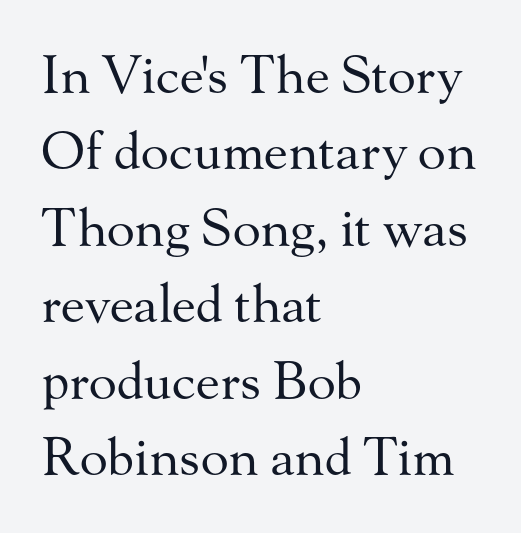
In terms of letterform style, serifs are clearly present. Evenly set lines give the paragraph a standard silhouette. Italic? Not at all — the glyphs are vertical. The face used here is proportionally spaced, like ordinary book or web type. Each line starts at the same left margin while the right side varies. The letters look calm and open, with moderate or lighter stems.
